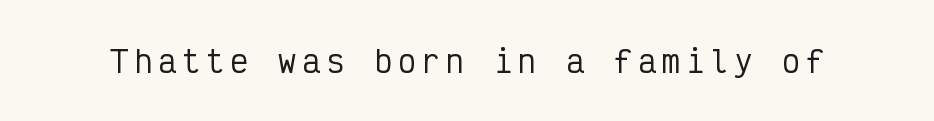
{"serif": "no", "italic": "no", "width": "condensed", "stroke_contrast": "low", "x_height": "medium", "monospaced": "yes", "underline": "no", "letter_spacing": "wide", "letter_spacing_em": 0.2, "glyph_px": 30}
